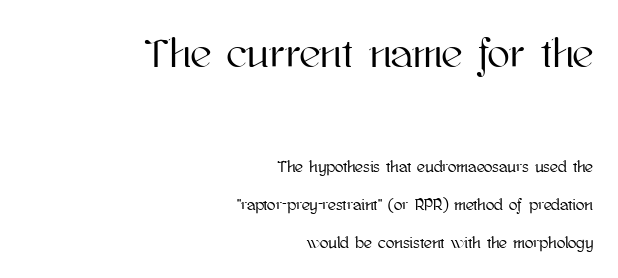
{"italic": "no", "width": "normal", "stroke_contrast": "high", "x_height": "medium", "monospaced": "no", "underline": "no", "align": "right", "line_spacing": "loose", "line_spacing_ratio": 2.37, "letter_spacing": "normal", "letter_spacing_em": 0.0, "larger_block": "first", "size_ratio": 2.56, "glyph_px": 41}
